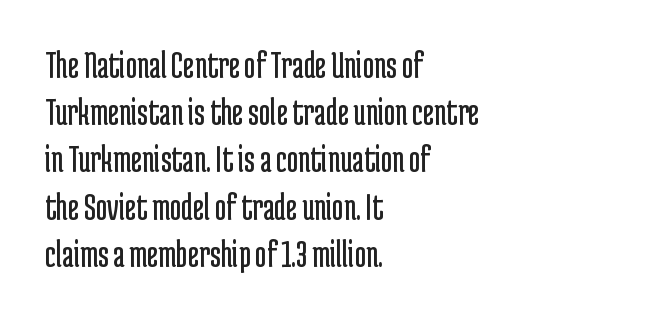
Q: Is the text bold? A: No.
Q: Is the text italic (slanted)? A: No, it is upright.
Q: Is the typeface a serif or a sans-serif typeface? A: Sans-serif.
Q: Is the text underlined? A: No.
Q: How is the paragraph aligned? A: Left-aligned.
Q: Is the spacing between letters normal or unusually wide? A: Normal.
Q: Width (condensed, normal, or wide)? A: Condensed.
Q: Stroke contrast? A: Low.
Q: x-height? A: Medium.
Q: Monospaced? A: No.
